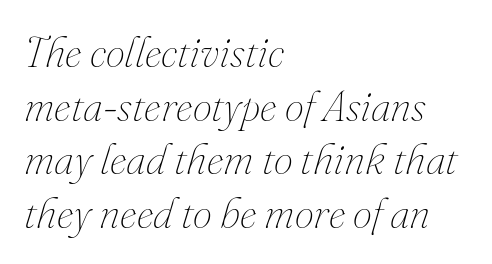
The image shows 43 px thin type, italic (leaning right); set left-aligned, normal line spacing (1.25x), normal letter spacing, not underlined; medium stroke contrast and a small x-height.
